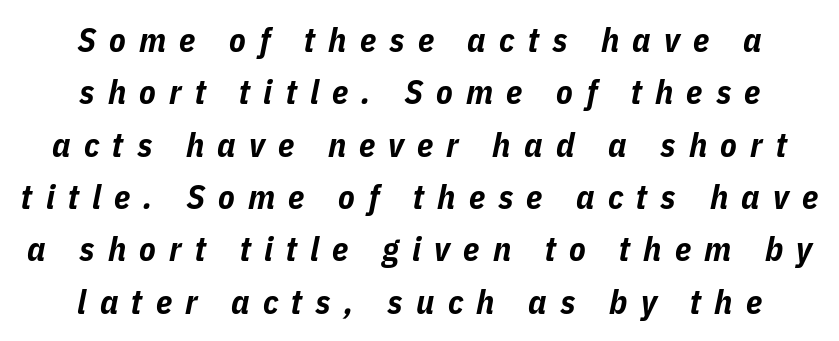
{"italic": "yes", "lean": "right", "slant_degrees": 11, "bold": "yes", "weight": "bold", "width": "condensed", "stroke_contrast": "low", "x_height": "medium", "monospaced": "no", "underline": "no", "align": "center", "line_spacing": "normal", "line_spacing_ratio": 1.54, "letter_spacing": "wide", "letter_spacing_em": 0.39, "glyph_px": 34}
